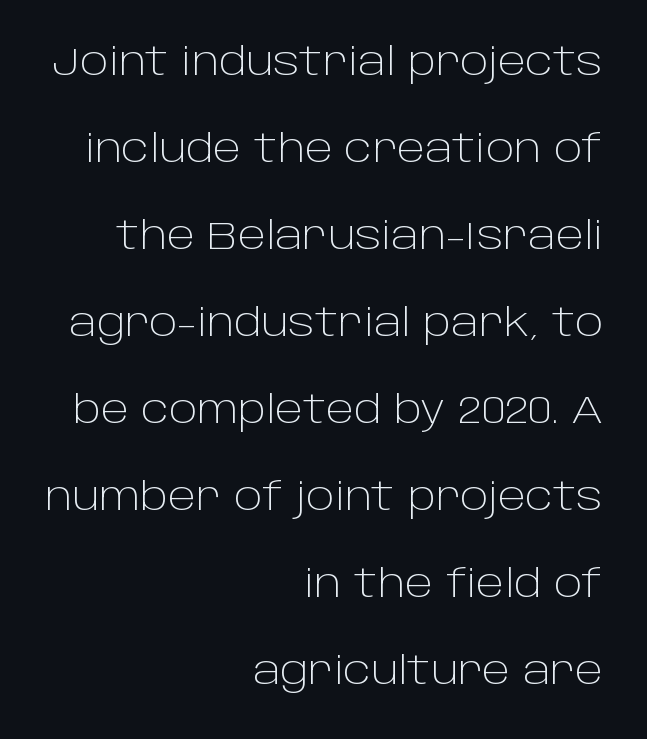
{"serif": "no", "italic": "no", "bold": "no", "weight": "light", "width": "normal", "stroke_contrast": "low", "x_height": "large", "monospaced": "no", "underline": "no", "align": "right", "line_spacing": "loose", "line_spacing_ratio": 2.29, "letter_spacing": "normal", "letter_spacing_em": 0.0, "glyph_px": 38}
